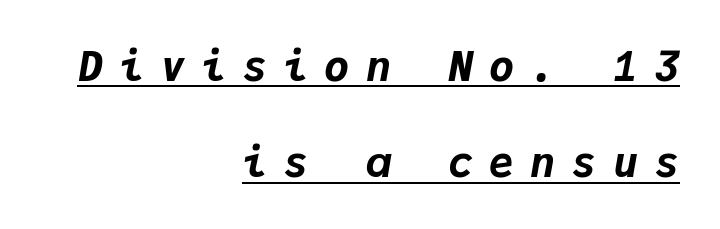
The image shows 42 px bold type, italic (leaning right), monospaced; set right-aligned, loose line spacing (2.29x), unusually wide letter spacing (+0.38 em), underlined; low stroke contrast and a medium x-height.
